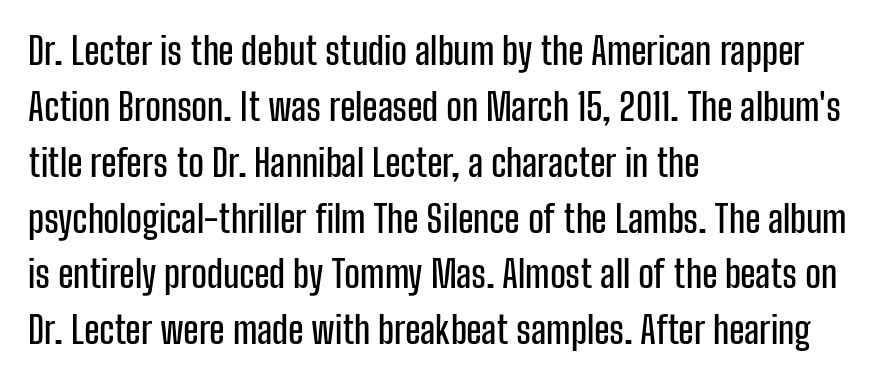
The image shows 37 px condensed sans-serif type, upright; set left-aligned, normal line spacing (1.51x), normal letter spacing, not underlined; low stroke contrast and a medium x-height.
